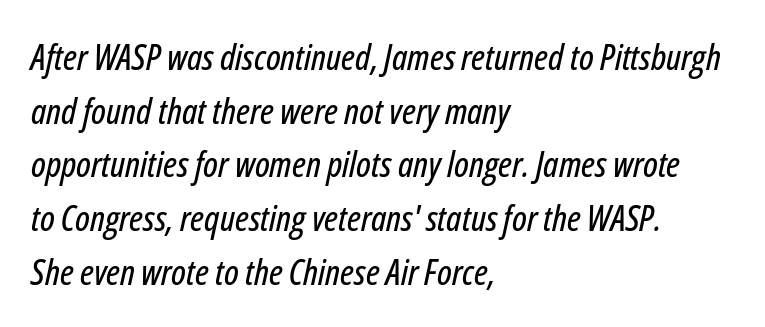
This sample has the flowing, uneven cadence of proportional lettering. The letters sit at their default tracking, neither squeezed nor spread. Would a proofreader flag this as italicized? Yes. Honestly, the row spacing looks completely unremarkable. The gap between lines stays unmarked.
